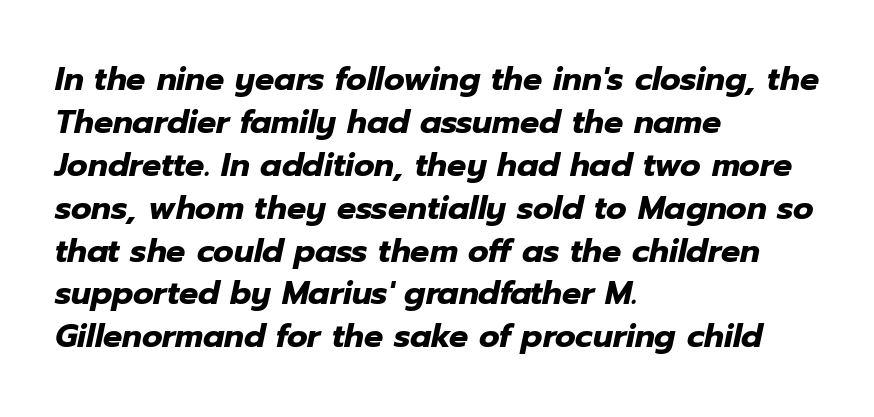
Q: Is the text bold? A: Yes.
Q: Is the text italic (slanted)? A: Yes, it leans right by about 12 degrees.
Q: Is the text underlined? A: No.
Q: How is the paragraph aligned? A: Left-aligned.
Q: Is the spacing between letters normal or unusually wide? A: Normal.
Q: Is the spacing between lines tight, normal or loose? A: Normal.
Q: Width (condensed, normal, or wide)? A: Normal.
Q: Stroke contrast? A: Low.
Q: x-height? A: Medium.
Q: Monospaced? A: No.
